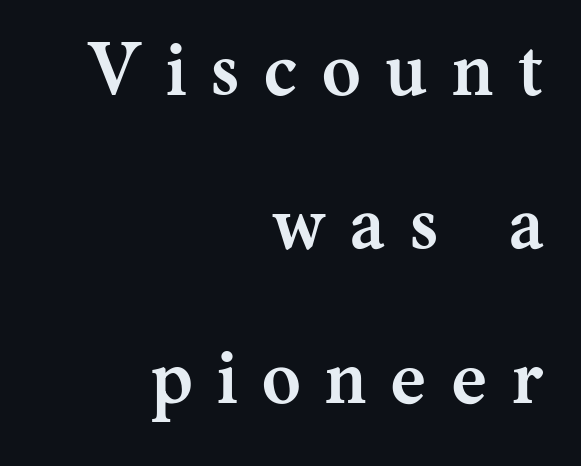
{"serif": "yes", "italic": "no", "bold": "yes", "weight": "semibold", "width": "normal", "stroke_contrast": "medium", "x_height": "medium", "monospaced": "no", "underline": "no", "align": "right", "line_spacing": "loose", "line_spacing_ratio": 2.08, "letter_spacing": "wide", "letter_spacing_em": 0.34, "glyph_px": 74}
